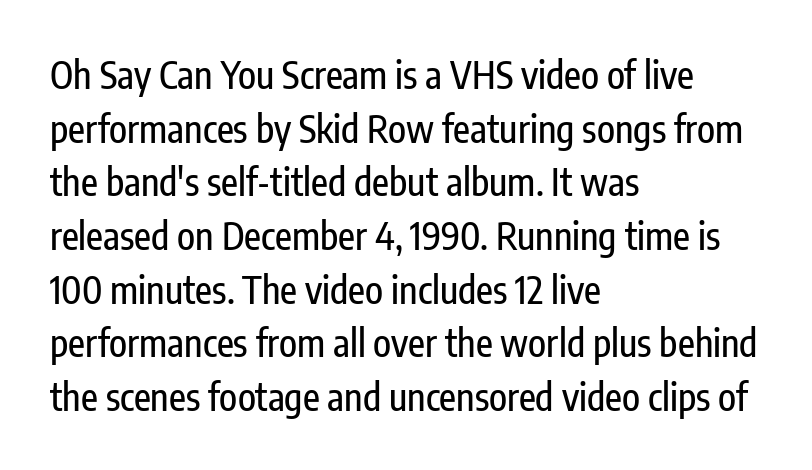
Plain, unruled lines of type. The typesetter chose a ragged-right arrangement here. Quick note: interline space is typical. Does extra space separate the letters? No, they use regular spacing. Each letter keeps its own natural width here, so spacing adapts to shape. Ordinary non-slanted type is in use.
